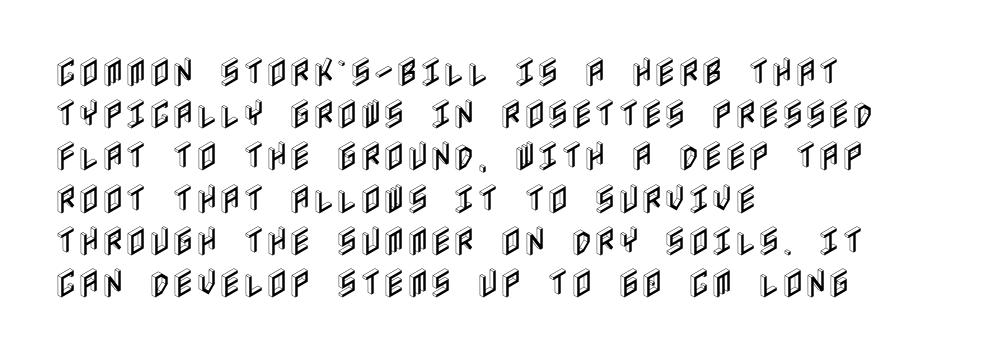
The image shows 32 px condensed type, upright; set left-aligned, normal line spacing (1.32x), normal letter spacing, not underlined; a large x-height.
